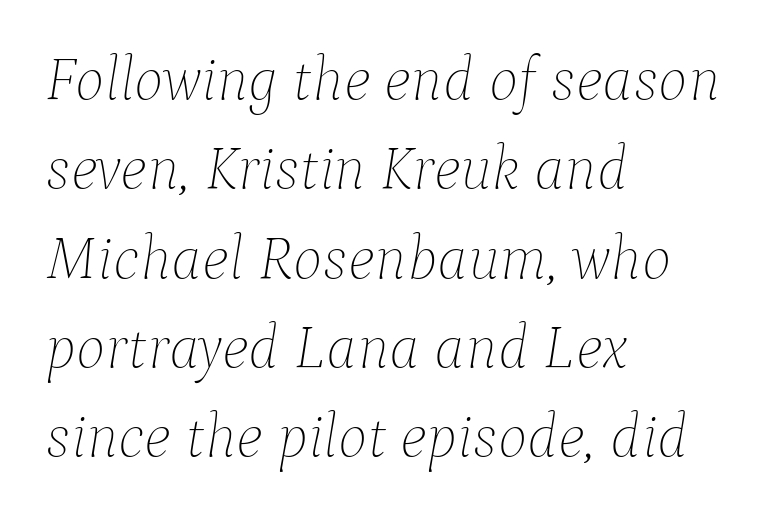
The image shows 62 px thin type, italic (leaning right); set left-aligned, normal line spacing (1.44x), normal letter spacing, not underlined; low stroke contrast and a medium x-height.
